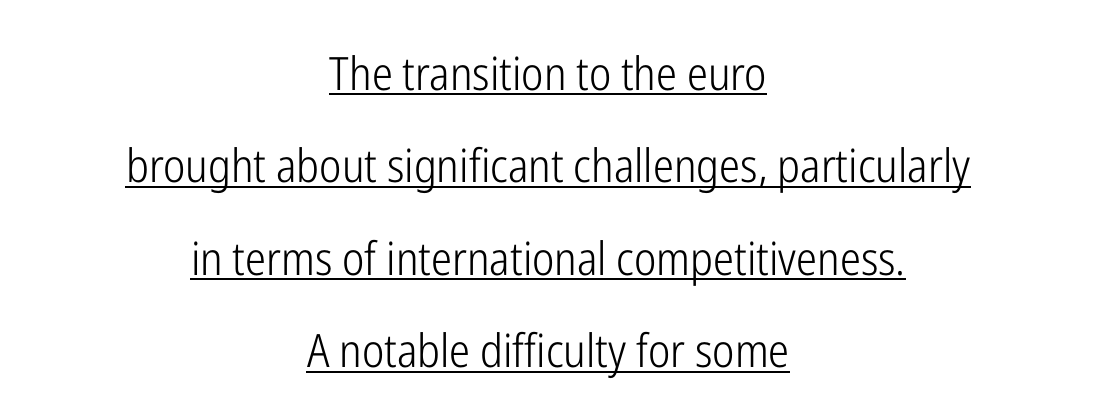
Every stem runs plumb, perpendicular to the baseline. Do the characters align in a grid? No, the font is proportional. Stroke mass is kept to a normal reading level or below. Line spacing here is loose. What decoration does the sample have? An underline.
